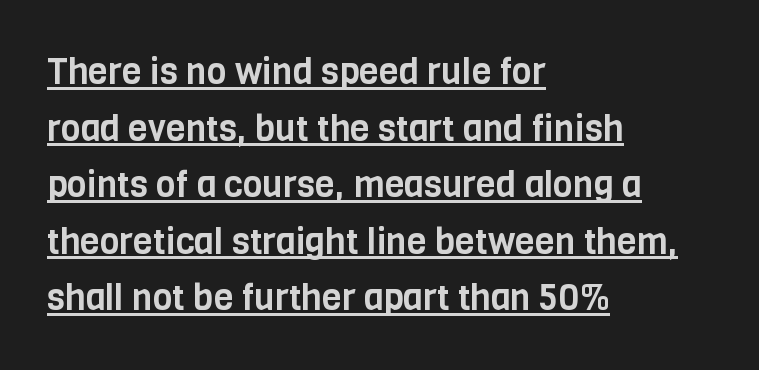
{"serif": "no", "italic": "no", "width": "condensed", "stroke_contrast": "low", "x_height": "large", "monospaced": "no", "underline": "yes", "align": "left", "line_spacing": "normal", "line_spacing_ratio": 1.57, "letter_spacing": "normal", "letter_spacing_em": 0.0, "glyph_px": 36}
